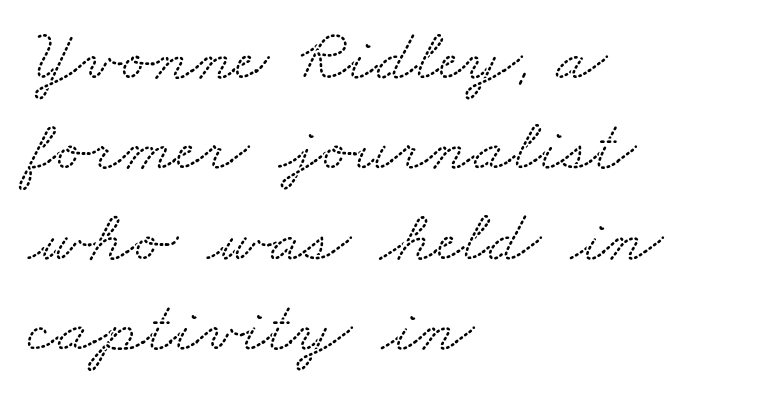
Q: Is the text underlined? A: No.
Q: How is the paragraph aligned? A: Left-aligned.
Q: Is the spacing between letters normal or unusually wide? A: Normal.
Q: Width (condensed, normal, or wide)? A: Wide.
Q: Stroke contrast? A: Low.
Q: x-height? A: Small.
Q: Monospaced? A: No.
